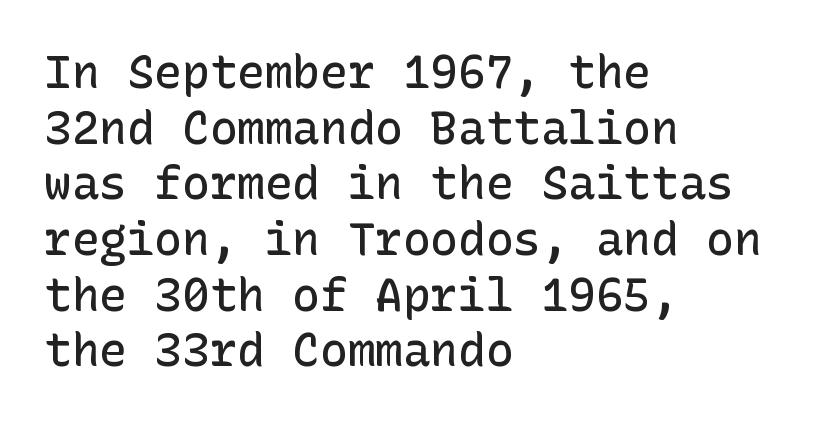
Here the glyphs are tracked normally, forming tight word shapes. Semibold letterforms, between regular and bold. Line beginnings align vertically; line endings do not. No word sits above an underline.
